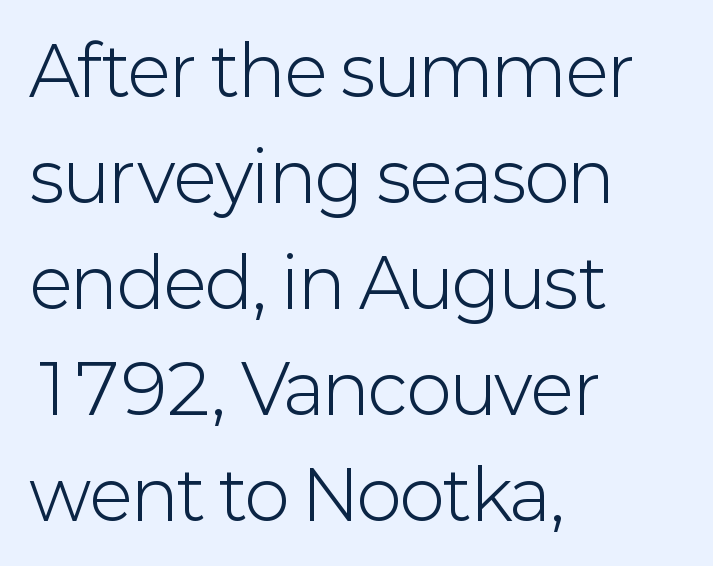
Q: Is the text bold? A: No.
Q: Is the text italic (slanted)? A: No, it is upright.
Q: Is the typeface a serif or a sans-serif typeface? A: Sans-serif.
Q: Is the text underlined? A: No.
Q: How is the paragraph aligned? A: Left-aligned.
Q: Is the spacing between letters normal or unusually wide? A: Normal.
Q: Is the spacing between lines tight, normal or loose? A: Normal.
Q: Width (condensed, normal, or wide)? A: Normal.
Q: Stroke contrast? A: Low.
Q: x-height? A: Medium.
Q: Monospaced? A: No.
